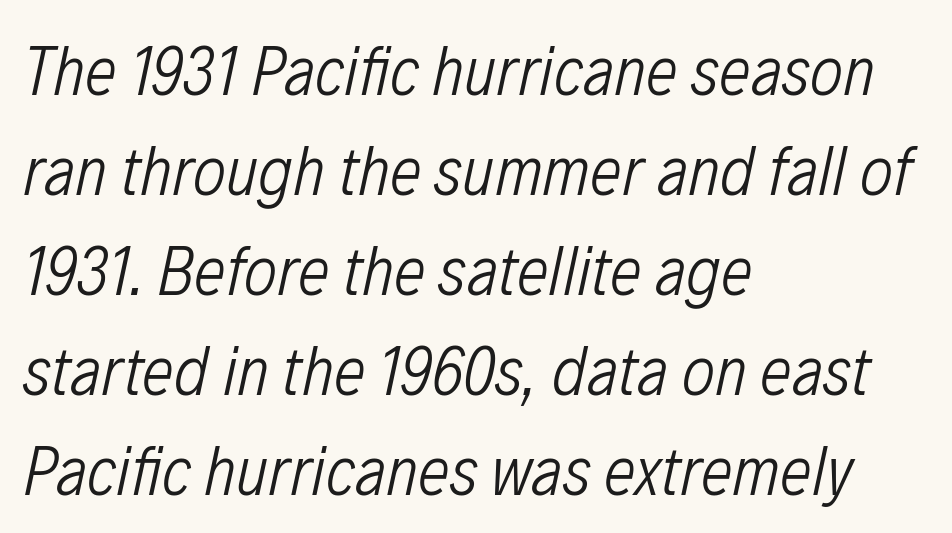
The baseline area is clear. Every row of glyphs begins at an identical x-position on the left. Letters have the restrained weight of plain body copy at most. Does the lettering tilt? It does — this is italic.
